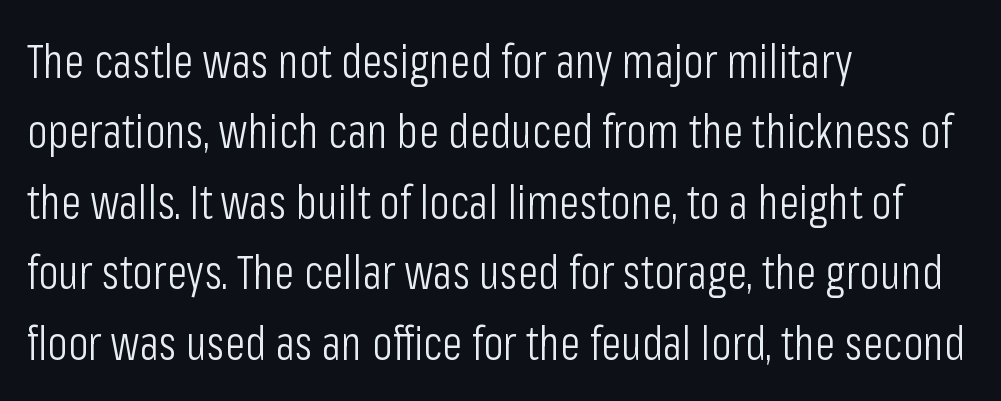
The image shows 47 px light, condensed sans-serif type, upright; set left-aligned, normal line spacing (1.5x), normal letter spacing, not underlined; low stroke contrast and a medium x-height.
